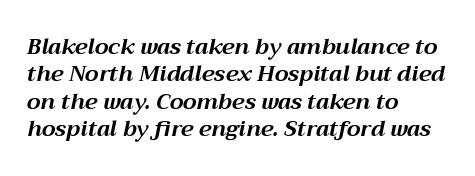
The image shows 22 px bold type, italic (leaning right); set left-aligned, normal line spacing (1.25x), normal letter spacing, not underlined.
